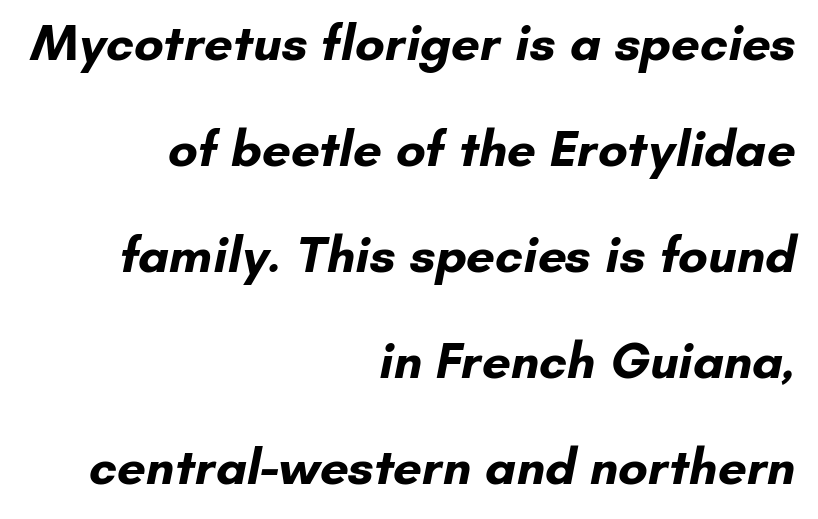
{"serif": "no", "bold": "yes", "weight": "bold", "width": "normal", "stroke_contrast": "low", "x_height": "small", "monospaced": "no", "underline": "no", "align": "right", "line_spacing": "loose", "line_spacing_ratio": 2.08, "letter_spacing": "normal", "letter_spacing_em": 0.0, "glyph_px": 51}
